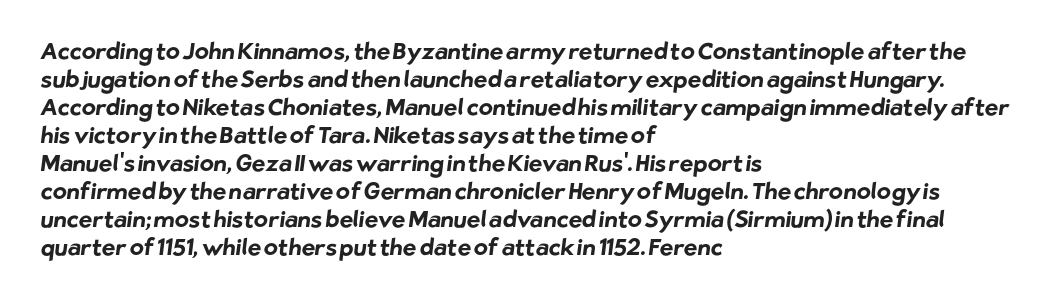
{"bold": "yes", "underline": "no", "align": "left", "line_spacing_ratio": 1.22, "letter_spacing": "normal", "letter_spacing_em": 0.0, "glyph_px": 23}
